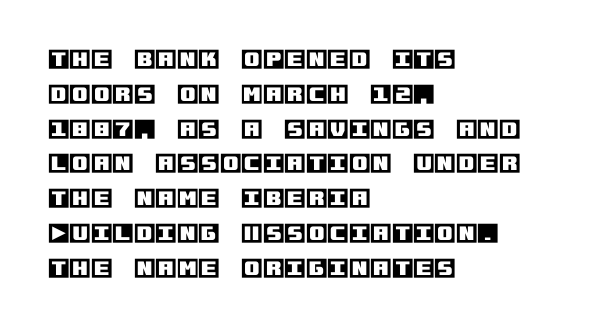
Q: Is the text italic (slanted)? A: No, it is upright.
Q: Is the text underlined? A: No.
Q: How is the paragraph aligned? A: Left-aligned.
Q: Is the spacing between letters normal or unusually wide? A: Normal.
Q: Is the spacing between lines tight, normal or loose? A: Normal.
